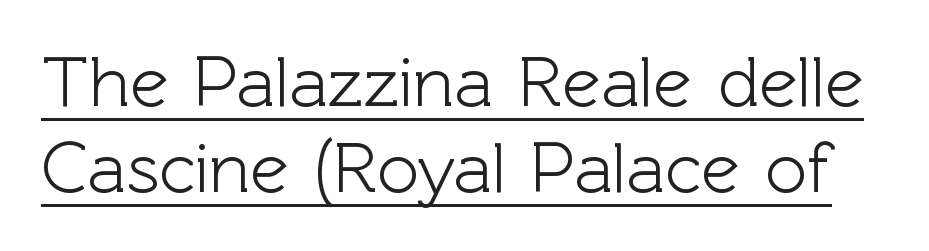
The image shows 72 px sans-serif type, upright; set line spacing 1.2x, normal letter spacing, underlined; a medium x-height.
